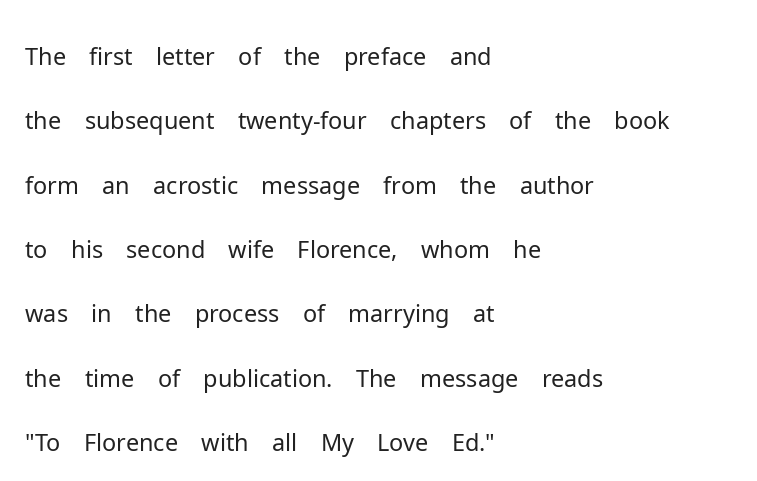
Q: Is the text bold? A: No.
Q: Is the text italic (slanted)? A: No, it is upright.
Q: Is the typeface a serif or a sans-serif typeface? A: Sans-serif.
Q: Is the text underlined? A: No.
Q: How is the paragraph aligned? A: Left-aligned.
Q: Is the spacing between letters normal or unusually wide? A: Normal.
Q: Is the spacing between lines tight, normal or loose? A: Normal.
Q: Width (condensed, normal, or wide)? A: Normal.
Q: Stroke contrast? A: Low.
Q: x-height? A: Medium.
Q: Monospaced? A: No.
